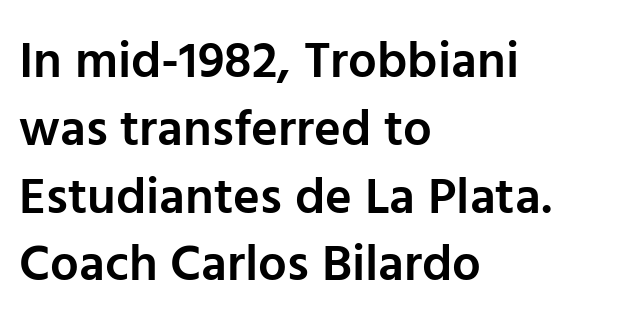
The image shows 51 px semibold sans-serif type, upright; set left-aligned, normal line spacing (1.33x), normal letter spacing, not underlined; low stroke contrast and a medium x-height.
